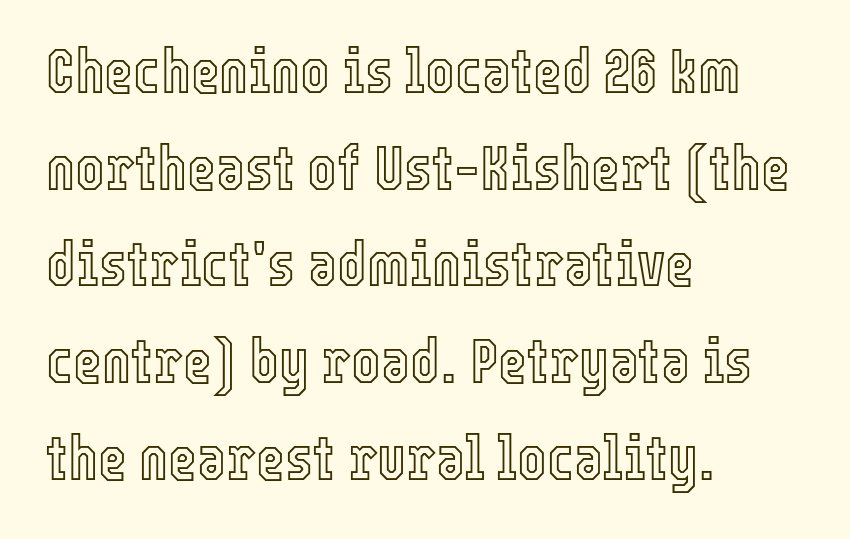
{"italic": "no", "width": "condensed", "x_height": "medium", "monospaced": "no", "underline": "no", "align": "left", "line_spacing": "normal", "line_spacing_ratio": 1.56, "letter_spacing": "normal", "letter_spacing_em": 0.0, "glyph_px": 62}
